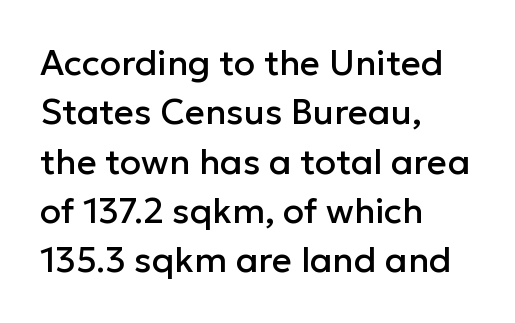
Q: Is the text italic (slanted)? A: No, it is upright.
Q: Is the typeface a serif or a sans-serif typeface? A: Sans-serif.
Q: Is the text underlined? A: No.
Q: How is the paragraph aligned? A: Left-aligned.
Q: Is the spacing between letters normal or unusually wide? A: Normal.
Q: Is the spacing between lines tight, normal or loose? A: Normal.
Q: Width (condensed, normal, or wide)? A: Normal.
Q: Stroke contrast? A: Low.
Q: x-height? A: Medium.
Q: Monospaced? A: No.
